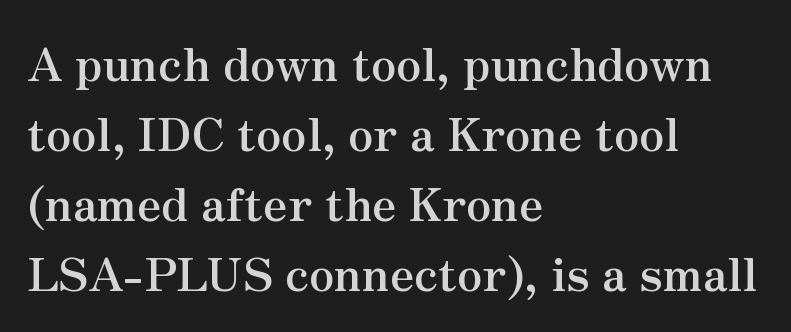
Q: Is the text bold? A: Yes.
Q: Is the text italic (slanted)? A: No, it is upright.
Q: Is the typeface a serif or a sans-serif typeface? A: Serif.
Q: Is the text underlined? A: No.
Q: How is the paragraph aligned? A: Left-aligned.
Q: Is the spacing between letters normal or unusually wide? A: Normal.
Q: Is the spacing between lines tight, normal or loose? A: Normal.
Q: Width (condensed, normal, or wide)? A: Normal.
Q: Stroke contrast? A: Medium.
Q: x-height? A: Small.
Q: Monospaced? A: No.
